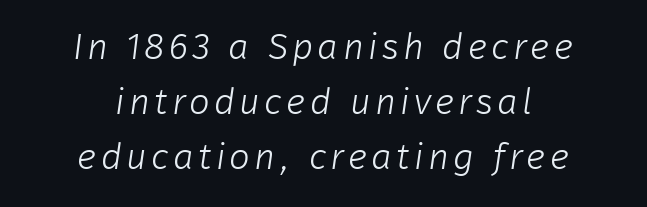
Q: Is the text bold? A: No.
Q: Is the typeface a serif or a sans-serif typeface? A: Sans-serif.
Q: Is the text underlined? A: No.
Q: How is the paragraph aligned? A: Centered.
Q: Is the spacing between lines tight, normal or loose? A: Normal.
Q: Width (condensed, normal, or wide)? A: Normal.
Q: Stroke contrast? A: Low.
Q: x-height? A: Medium.
Q: Monospaced? A: No.
